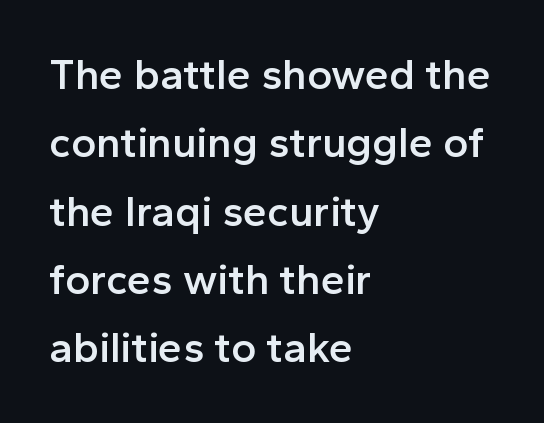
The setting favours the left margin, as ordinary paragraphs usually do. Is the type bold? Partly — it's a semibold, heavier than regular but not fully bold. It's the straight-up-and-down kind of type. What's the leading like? Ordinary, nothing unusual. Each letter keeps its own natural width here, so spacing adapts to shape. You could call the tracking neutral — neither tight nor loose.
